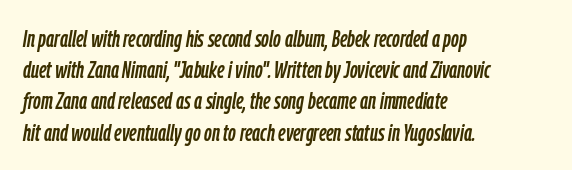
{"italic": "yes", "lean": "right", "slant_degrees": 9, "underline": "no", "align": "left", "line_spacing": "normal", "line_spacing_ratio": 1.3, "letter_spacing": "normal", "letter_spacing_em": 0.0, "glyph_px": 24}
